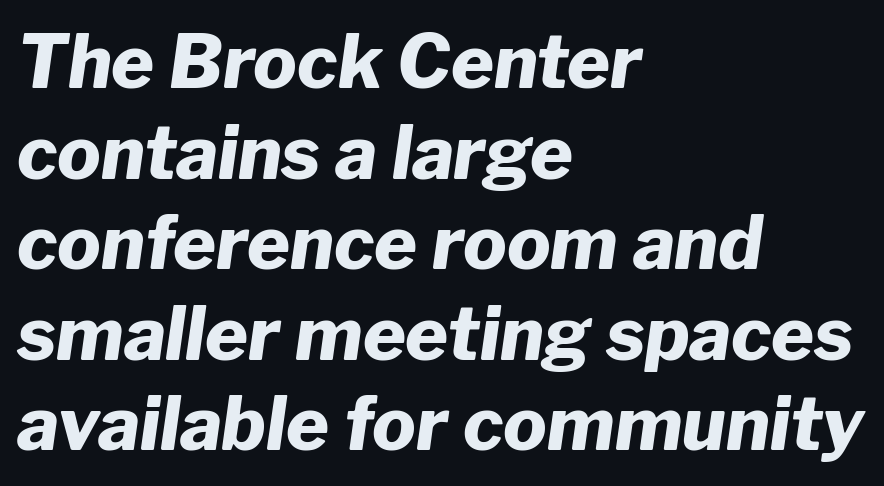
Q: Is the text bold? A: Yes.
Q: Is the text italic (slanted)? A: Yes, it leans right by about 8 degrees.
Q: Is the text underlined? A: No.
Q: How is the paragraph aligned? A: Left-aligned.
Q: Is the spacing between letters normal or unusually wide? A: Normal.
Q: Width (condensed, normal, or wide)? A: Normal.
Q: Stroke contrast? A: Low.
Q: x-height? A: Medium.
Q: Monospaced? A: No.
